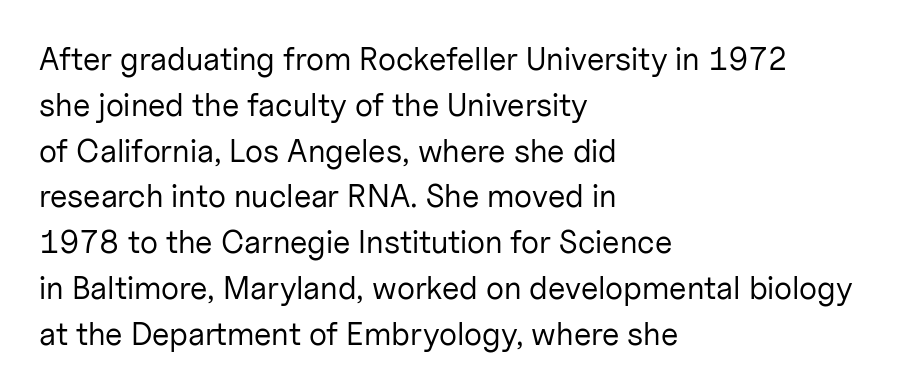
Nothing sits at the stroke ends, so this counts as sans-serif. These lines were composed using upright roman letters. This sample keeps an unexceptional amount of space between lines. The horizontal fit of the characters is conventional and even. Is this a fixed-width face? No — the glyphs have proportional, varying widths.
